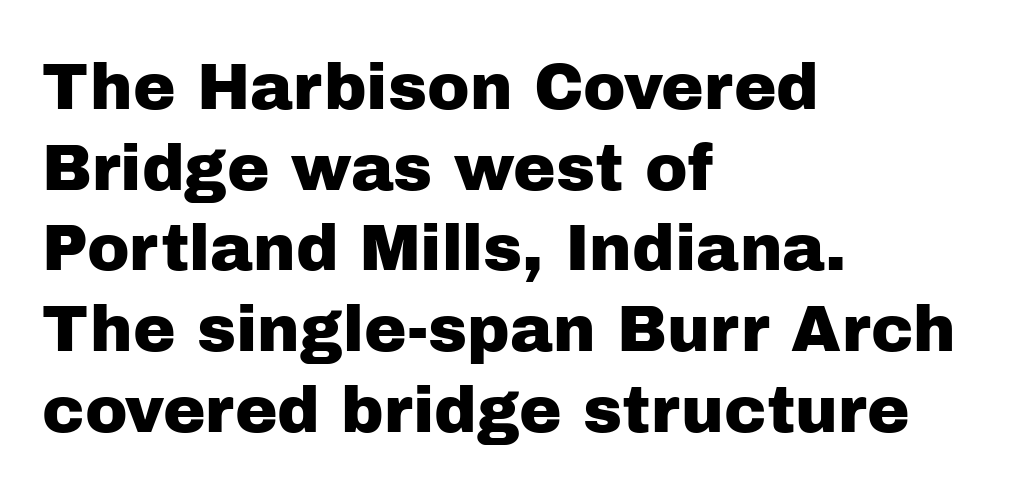
The image shows 64 px sans-serif type, upright; set left-aligned, normal line spacing (1.26x), normal letter spacing, not underlined; low stroke contrast and a medium x-height.
